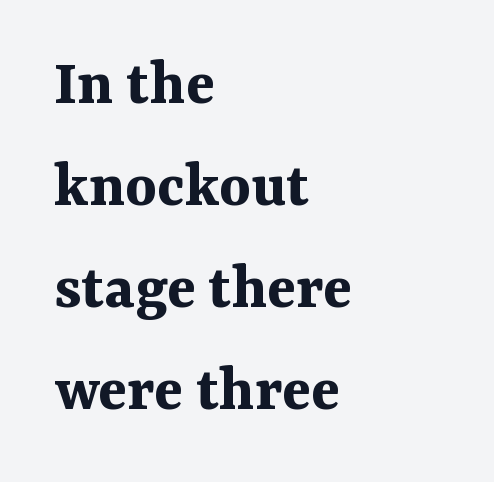
The image shows 67 px bold serif type, upright; set left-aligned, normal line spacing (1.52x), normal letter spacing, not underlined; medium stroke contrast and a medium x-height.
